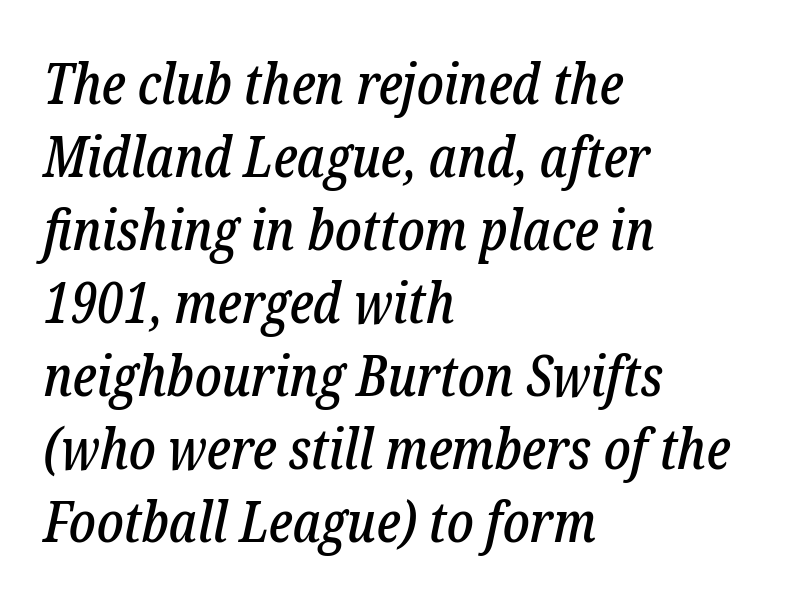
The string is rendered with underlining switched off. Every row of glyphs begins at an identical x-position on the left. These lines are composed in type with serifs. There's an unmistakable incline to the writing here. Is this a fixed-width face? No — the glyphs have proportional, varying widths.
